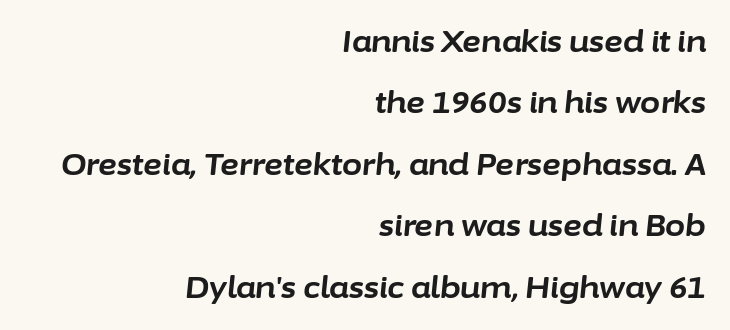
Line ends are locked; line starts wander. This sample has the flowing, uneven cadence of proportional lettering. Airy leading. Heavy-handed strokes throughout: this text is bold. The tracking reads as untouched default to a designer's eye. Each row of text sits above clean, open space.
